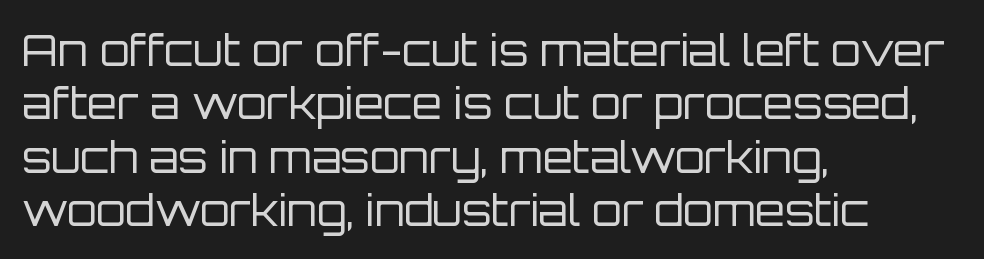
Q: Is the text bold? A: No.
Q: Is the text italic (slanted)? A: No, it is upright.
Q: Is the typeface a serif or a sans-serif typeface? A: Sans-serif.
Q: Is the text underlined? A: No.
Q: How is the paragraph aligned? A: Left-aligned.
Q: Is the spacing between letters normal or unusually wide? A: Normal.
Q: Width (condensed, normal, or wide)? A: Normal.
Q: Stroke contrast? A: Low.
Q: x-height? A: Large.
Q: Monospaced? A: No.
